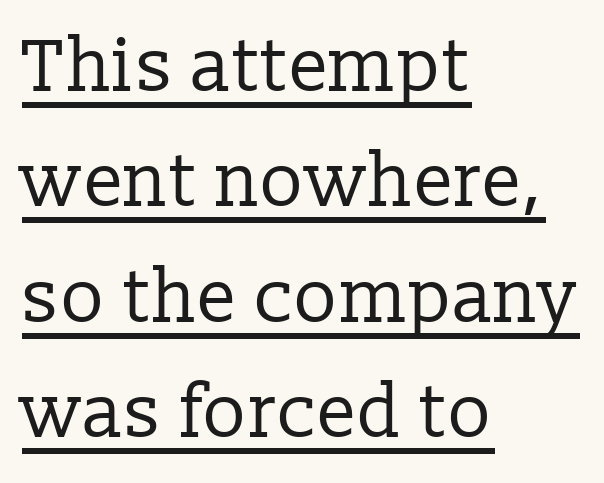
{"serif": "yes", "italic": "no", "bold": "no", "weight": "regular", "width": "normal", "stroke_contrast": "low", "x_height": "medium", "monospaced": "no", "underline": "yes", "align": "left", "line_spacing": "normal", "line_spacing_ratio": 1.56, "letter_spacing": "normal", "letter_spacing_em": 0.0, "glyph_px": 74}
